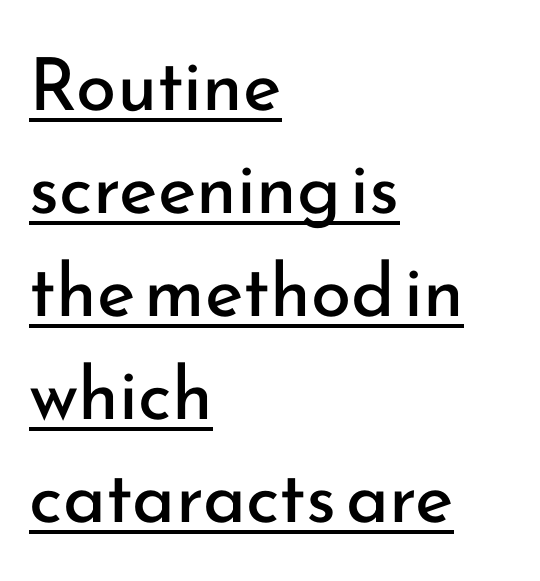
The image shows 73 px regular-weight sans-serif type, upright; set left-aligned, normal line spacing (1.41x), normal letter spacing, underlined; low stroke contrast and a small x-height.
